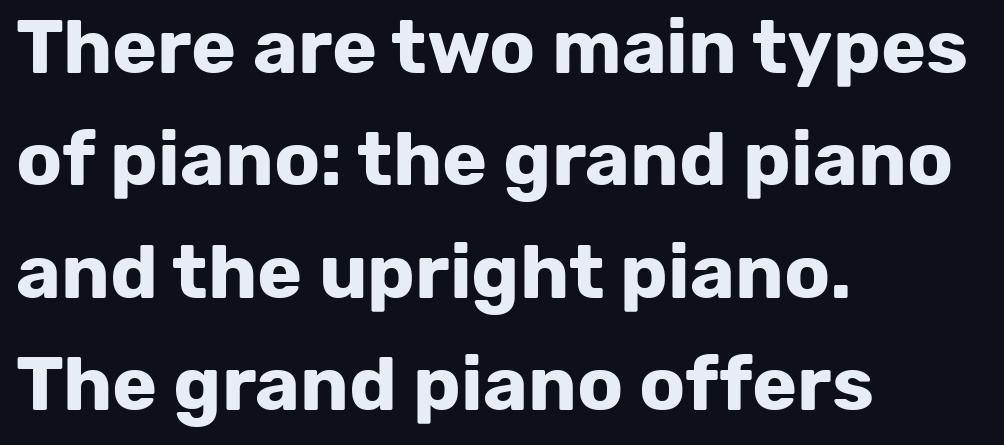
Letterform terminals end flat and unadorned throughout the passage. Does the weight exceed regular? Yes, all the way to bold. The text block is weighted toward the left margin, trailing off unevenly rightward. Regular leading. Looks like regular typesetting: each glyph gets only the width it needs.
